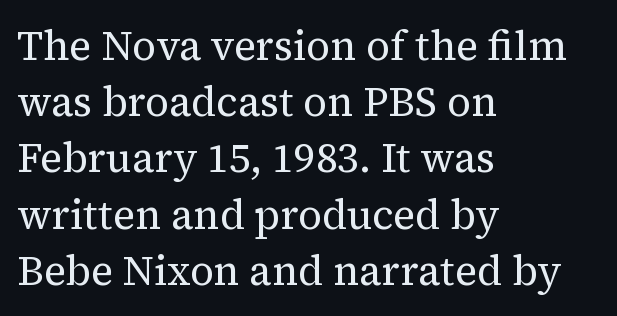
{"serif": "yes", "italic": "no", "bold": "no", "weight": "regular", "width": "normal", "stroke_contrast": "medium", "x_height": "medium", "monospaced": "no", "underline": "no", "align": "left", "line_spacing": "normal", "line_spacing_ratio": 1.37, "letter_spacing": "normal", "letter_spacing_em": 0.0, "glyph_px": 41}
